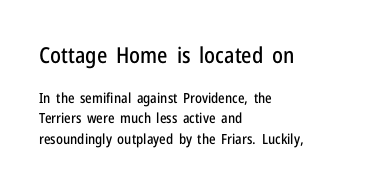
{"italic": "no", "underline": "no", "align": "left", "line_spacing": "normal", "line_spacing_ratio": 1.44, "letter_spacing": "normal", "letter_spacing_em": 0.0, "larger_block": "first", "size_ratio": 1.57, "glyph_px": 22}
